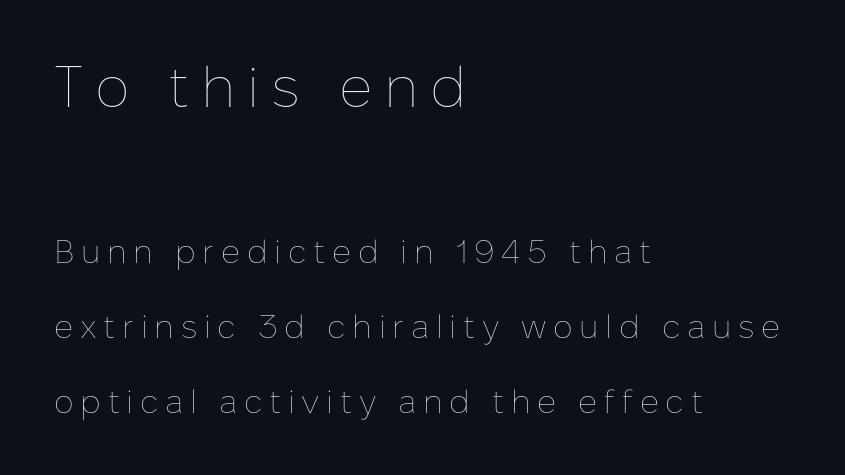
The image shows 58 px thin type, upright; set left-aligned, loose line spacing (2.28x), unusually wide letter spacing (+0.2 em), not underlined; the first (top) block is 1.76x larger; low stroke contrast and a medium x-height.
